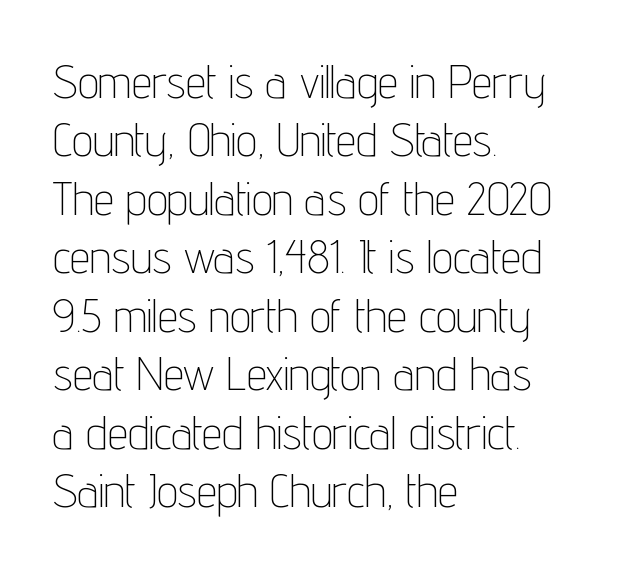
The face used here is proportionally spaced, like ordinary book or web type. Weight: in the light-to-regular range. Underlining? Definitely not there. Italic: no, the glyphs are upright roman. Look at the bottom of the vertical strokes: they stop flat, with no serifs. Typeset ragged right — the left edge is the straight one.
